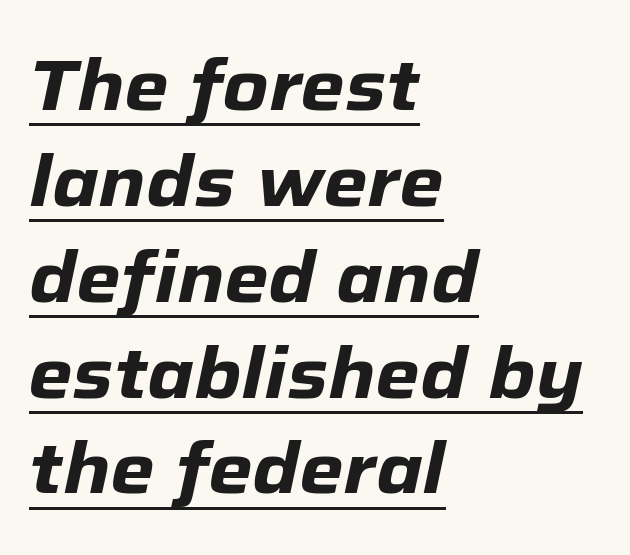
Layout note: lines flush left. The sample has been set heavy, in full bold. Vertical spacing — default. The line texture is even and compact thanks to regular tracking. The letters are slanted; this is an italic face.
